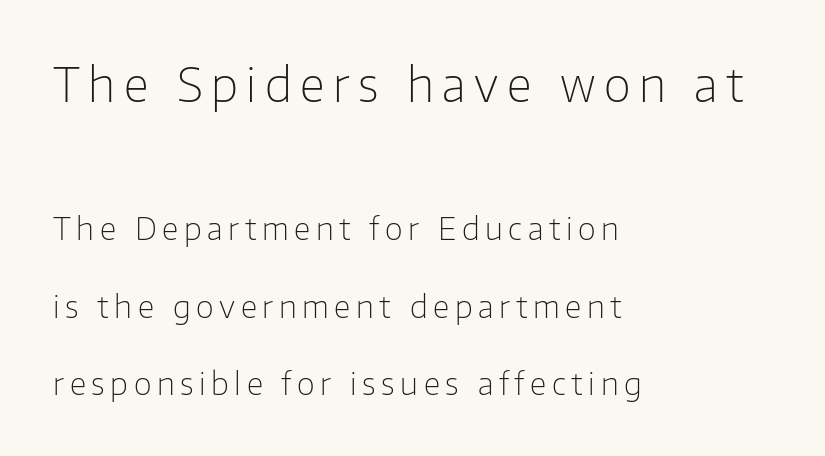
The image shows 47 px light sans-serif type, upright; set left-aligned, loose line spacing (2.5x), not underlined; the first (top) block is 1.52x larger; low stroke contrast and a medium x-height.
